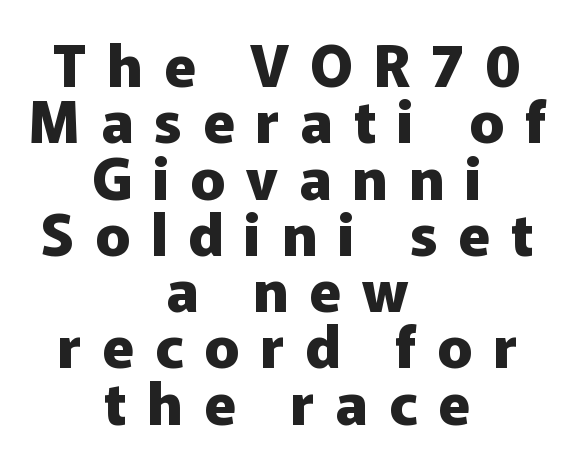
Both edges are ragged and mirror each other, which tells us the setting is centered. Is there much room between lines? No — they nearly touch. What weight is shown? A full bold with thick strokes. Do the letters lean? They stand straight. Decoration check: the copy has no underline. Note the varied advance widths — an 'i' is clearly narrower than an 'm'.
